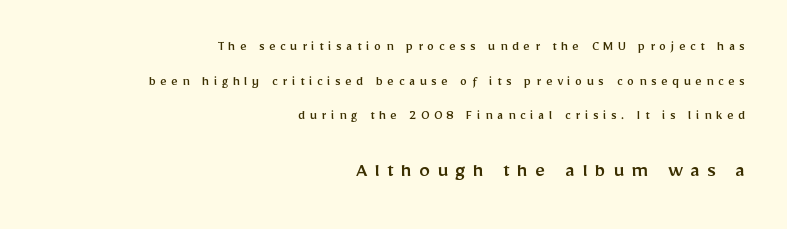
{"italic": "no", "underline": "no", "align": "right", "line_spacing": "loose", "line_spacing_ratio": 2.47, "letter_spacing": "wide", "letter_spacing_em": 0.33, "larger_block": "second", "size_ratio": 1.57, "glyph_px": 22}
